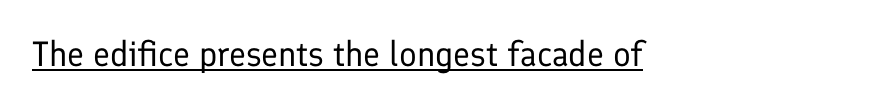
This sample uses an upright cut, with every glyph sitting square on the baseline. Do the characters align in a grid? No, the font is proportional. This is sans-serif lettering, the kind often seen on screens and signage. The type is set solid horizontally, with unmodified tracking. The cut favours lightness, reaching ordinary text weight at its darkest.
